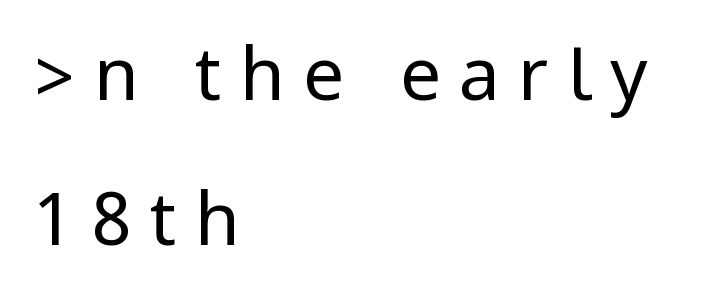
Q: Is the text bold? A: No.
Q: Is the text italic (slanted)? A: No, it is upright.
Q: Is the typeface a serif or a sans-serif typeface? A: Sans-serif.
Q: Is the text underlined? A: No.
Q: How is the paragraph aligned? A: Left-aligned.
Q: Is the spacing between letters normal or unusually wide? A: Unusually wide.
Q: Is the spacing between lines tight, normal or loose? A: Loose.
Q: Width (condensed, normal, or wide)? A: Condensed.
Q: Stroke contrast? A: Low.
